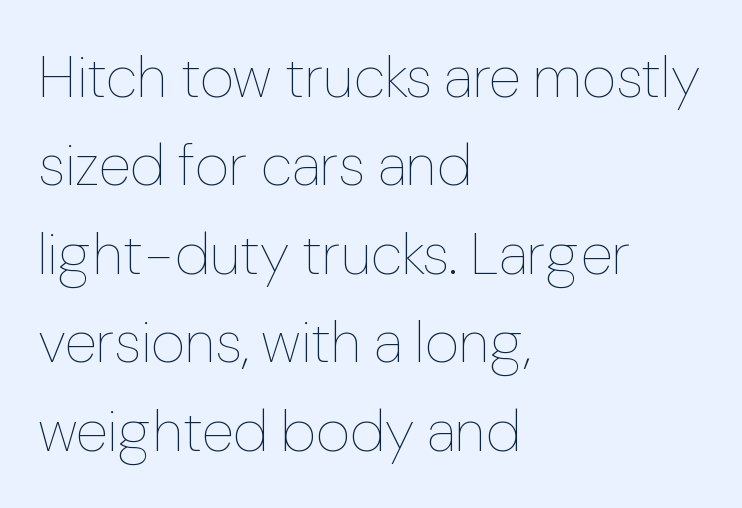
Q: Is the text bold? A: No.
Q: Is the text italic (slanted)? A: No, it is upright.
Q: Is the text underlined? A: No.
Q: How is the paragraph aligned? A: Left-aligned.
Q: Is the spacing between letters normal or unusually wide? A: Normal.
Q: Is the spacing between lines tight, normal or loose? A: Normal.
Q: Width (condensed, normal, or wide)? A: Normal.
Q: Stroke contrast? A: Low.
Q: x-height? A: Medium.
Q: Monospaced? A: No.
